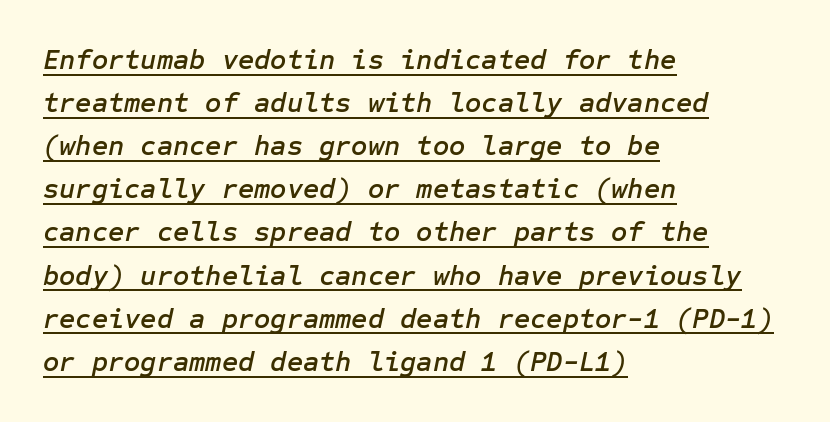
The image shows 28 px text type, italic (leaning right); set left-aligned, normal line spacing (1.54x), normal letter spacing, underlined; low stroke contrast and a medium x-height.
